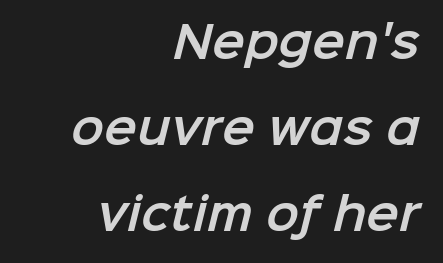
The image shows 44 px sans-serif type; set right-aligned, loose line spacing (1.95x), normal letter spacing, not underlined; low stroke contrast and a medium x-height.
